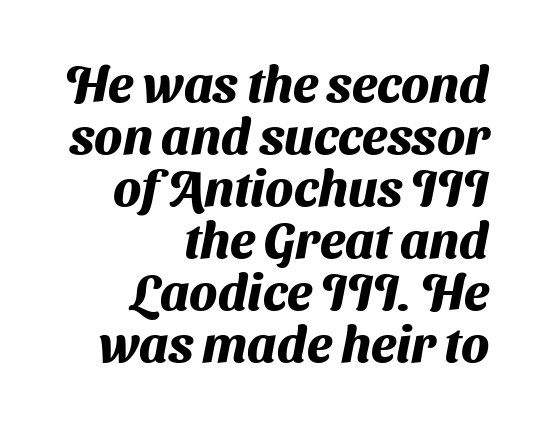
Successive baselines arrive quickly, one right under another. A typesetter would label this face a sans. Strong, thick strokes mark this as bold type. Each line ends at the same right margin while the left side varies. Compared with typical body copy, the letter spacing here is the same.
